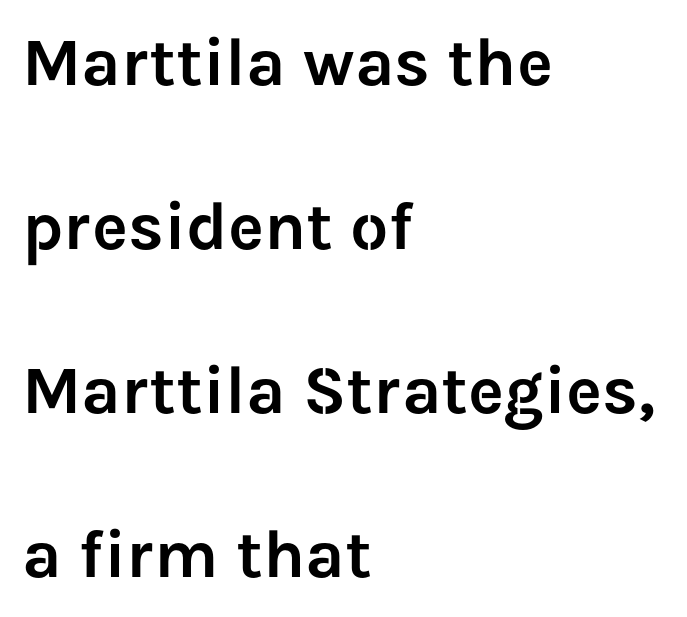
The image shows 68 px sans-serif type, upright; set left-aligned, loose line spacing (2.41x), normal letter spacing, not underlined; low stroke contrast and a medium x-height.
